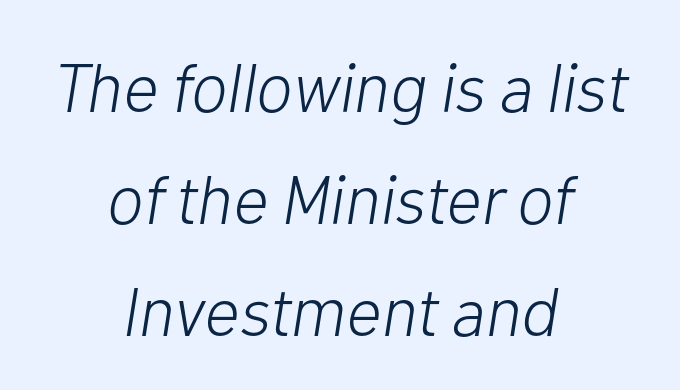
{"italic": "yes", "lean": "right", "slant_degrees": 10, "bold": "no", "weight": "light", "width": "normal", "stroke_contrast": "low", "x_height": "medium", "monospaced": "no", "underline": "no", "align": "center", "line_spacing": "normal", "line_spacing_ratio": 1.62, "letter_spacing": "normal", "letter_spacing_em": 0.0, "glyph_px": 69}
